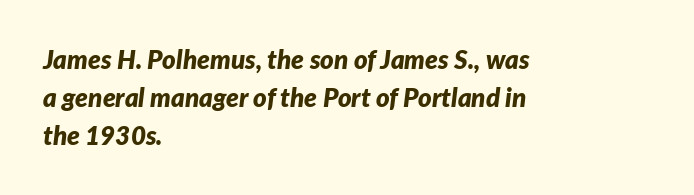
Q: Is the text bold? A: Yes.
Q: Is the text italic (slanted)? A: Yes, it leans right by about 7 degrees.
Q: Is the text underlined? A: No.
Q: How is the paragraph aligned? A: Left-aligned.
Q: Is the spacing between letters normal or unusually wide? A: Normal.
Q: Is the spacing between lines tight, normal or loose? A: Normal.
